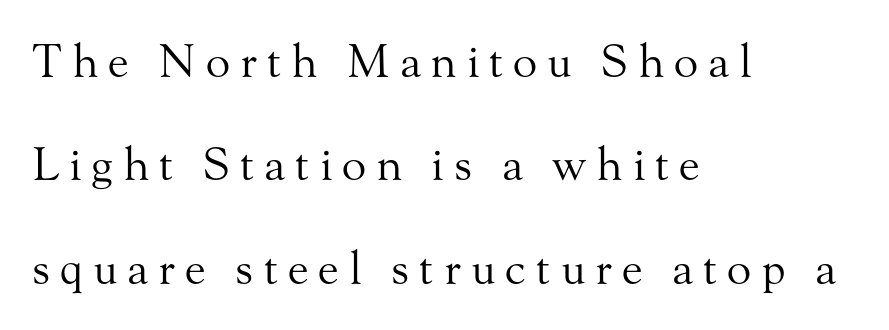
Q: Is the text bold? A: No.
Q: Is the text italic (slanted)? A: No, it is upright.
Q: Is the typeface a serif or a sans-serif typeface? A: Serif.
Q: Is the text underlined? A: No.
Q: How is the paragraph aligned? A: Left-aligned.
Q: Is the spacing between letters normal or unusually wide? A: Unusually wide.
Q: Is the spacing between lines tight, normal or loose? A: Loose.
Q: Width (condensed, normal, or wide)? A: Normal.
Q: Stroke contrast? A: Medium.
Q: x-height? A: Small.
Q: Monospaced? A: No.
